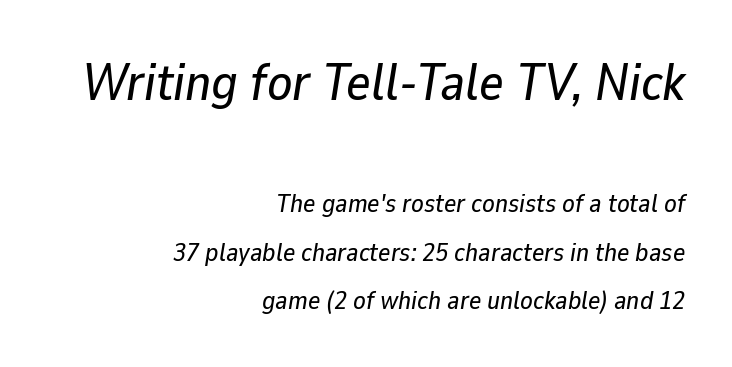
Varying glyph widths throughout — classic text-font behaviour. If you drew a line through each stem, it would be angled. Only glyphs here, with clear space below each row. Look at the tracking — it's just the regular setting, nothing added.
